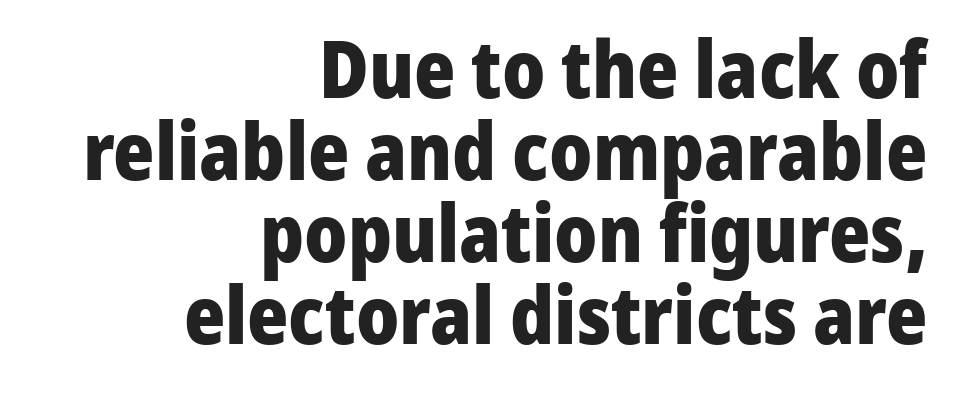
{"serif": "no", "italic": "no", "bold": "yes", "weight": "heavy", "width": "normal", "stroke_contrast": "low", "x_height": "medium", "monospaced": "no", "underline": "no", "align": "right", "line_spacing": "tight", "line_spacing_ratio": 1.04, "letter_spacing": "normal", "letter_spacing_em": 0.0, "glyph_px": 79}
